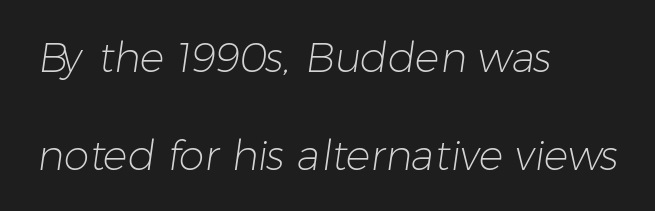
Check where the strokes stop: nothing finishes them off — pure sans. Proportional: the letters do not fall into vertical columns. Words float on clear page, feet unadorned. The line-height multiplier appears high, well above default.
